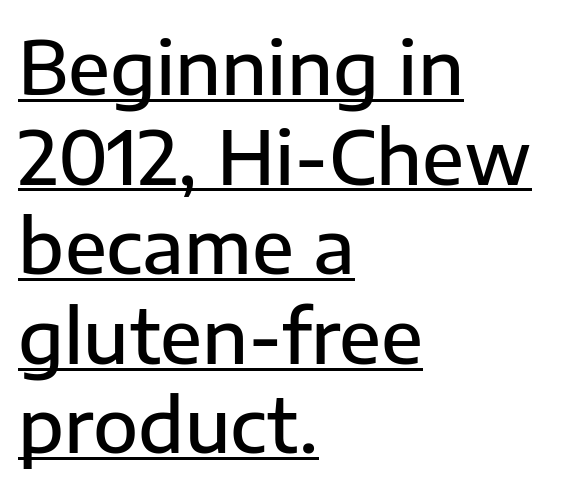
The image shows 74 px semibold sans-serif type, upright; set left-aligned, line spacing 1.21x, normal letter spacing, underlined; low stroke contrast and a medium x-height.
